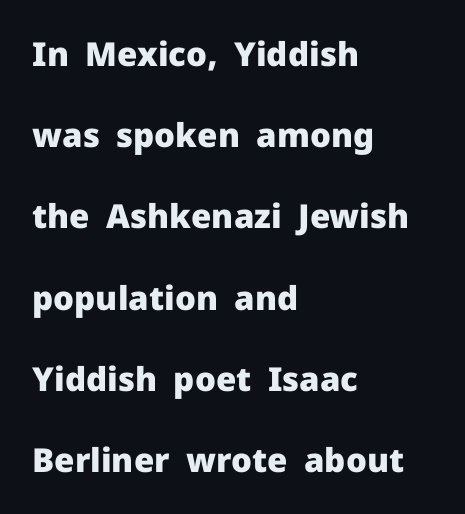
{"serif": "no", "italic": "no", "bold": "yes", "weight": "heavy", "width": "normal", "stroke_contrast": "low", "x_height": "medium", "monospaced": "no", "underline": "no", "align": "left", "line_spacing": "loose", "line_spacing_ratio": 2.46, "letter_spacing": "normal", "letter_spacing_em": 0.0, "glyph_px": 33}
